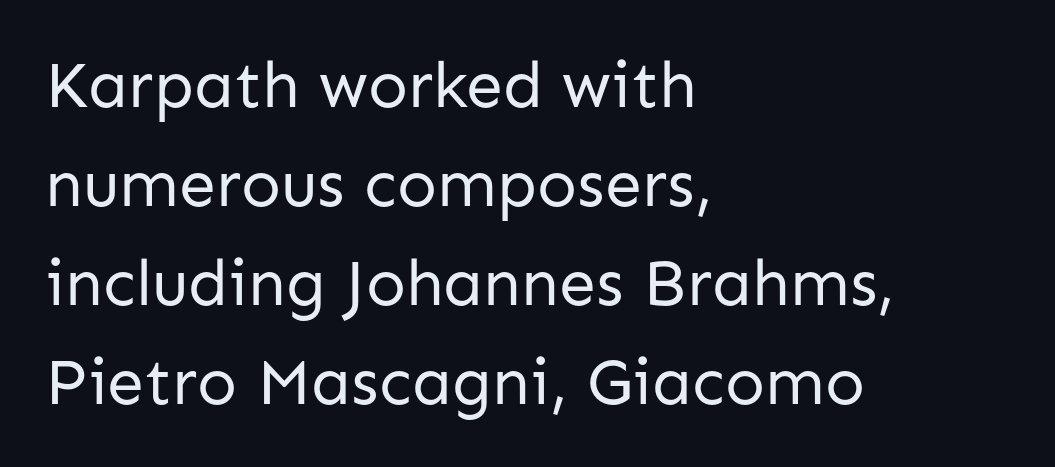
Q: Is the text bold? A: No.
Q: Is the text italic (slanted)? A: No, it is upright.
Q: Is the typeface a serif or a sans-serif typeface? A: Sans-serif.
Q: Is the text underlined? A: No.
Q: How is the paragraph aligned? A: Left-aligned.
Q: Is the spacing between letters normal or unusually wide? A: Normal.
Q: Is the spacing between lines tight, normal or loose? A: Normal.
Q: Width (condensed, normal, or wide)? A: Normal.
Q: Stroke contrast? A: Low.
Q: x-height? A: Medium.
Q: Monospaced? A: No.
